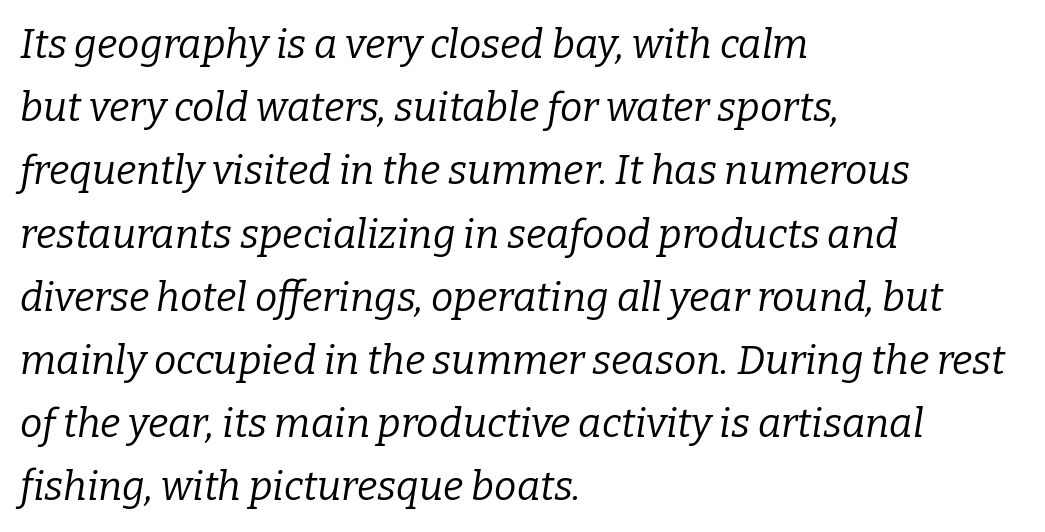
The image shows 40 px regular-weight serif type, italic (leaning right); set left-aligned, normal line spacing (1.58x), normal letter spacing, not underlined; low stroke contrast and a medium x-height.
